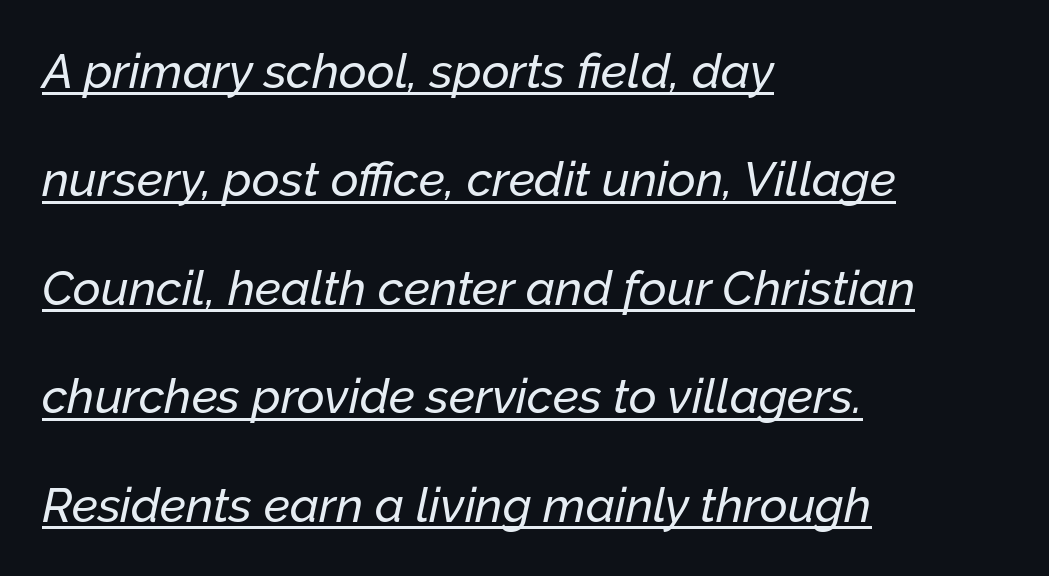
Beneath each row of characters lies a ruled line. Tracking here is standard; glyphs follow each other at the usual distance. A classic flush-left, rag-right setting is used for this passage. Each new line begins a long way beneath the previous one. Proportional: the letters do not fall into vertical columns.
